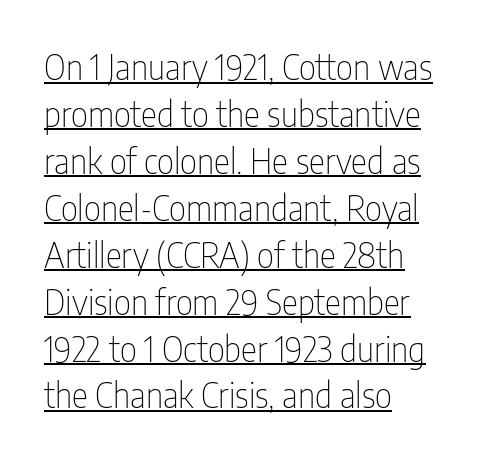
Q: Is the text bold? A: No.
Q: Is the text italic (slanted)? A: No, it is upright.
Q: Is the typeface a serif or a sans-serif typeface? A: Sans-serif.
Q: Is the text underlined? A: Yes.
Q: How is the paragraph aligned? A: Left-aligned.
Q: Is the spacing between letters normal or unusually wide? A: Normal.
Q: Is the spacing between lines tight, normal or loose? A: Normal.
Q: Width (condensed, normal, or wide)? A: Condensed.
Q: Stroke contrast? A: Low.
Q: x-height? A: Medium.
Q: Monospaced? A: No.
